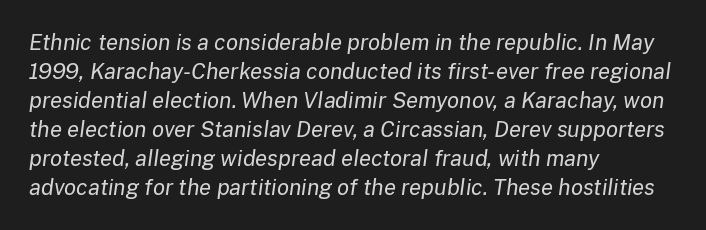
{"italic": "yes", "lean": "right", "slant_degrees": 8, "bold": "no", "underline": "no", "align": "left", "line_spacing": "normal", "line_spacing_ratio": 1.32, "letter_spacing": "normal", "letter_spacing_em": 0.0, "glyph_px": 22}
